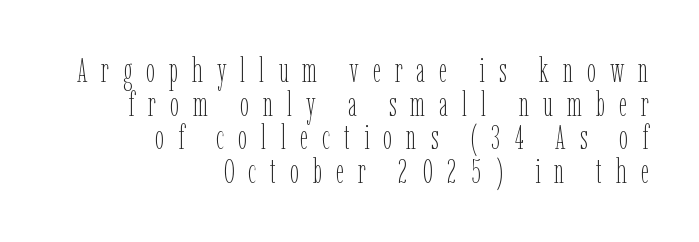
Q: Is the text bold? A: No.
Q: Is the text italic (slanted)? A: No, it is upright.
Q: Is the text underlined? A: No.
Q: How is the paragraph aligned? A: Right-aligned.
Q: Is the spacing between letters normal or unusually wide? A: Unusually wide.
Q: Is the spacing between lines tight, normal or loose? A: Tight.
Q: Width (condensed, normal, or wide)? A: Condensed.
Q: Stroke contrast? A: Low.
Q: x-height? A: Medium.
Q: Monospaced? A: No.
